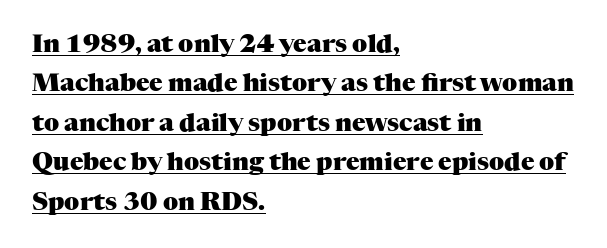
Q: Is the text bold? A: Yes.
Q: Is the text italic (slanted)? A: No, it is upright.
Q: Is the text underlined? A: Yes.
Q: How is the paragraph aligned? A: Left-aligned.
Q: Is the spacing between letters normal or unusually wide? A: Normal.
Q: Is the spacing between lines tight, normal or loose? A: Normal.
